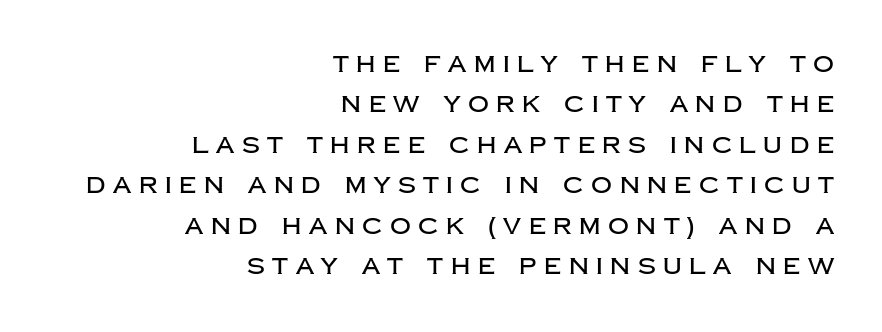
{"italic": "no", "underline": "no", "align": "right", "line_spacing_ratio": 1.76, "letter_spacing": "wide", "letter_spacing_em": 0.33, "glyph_px": 23}
